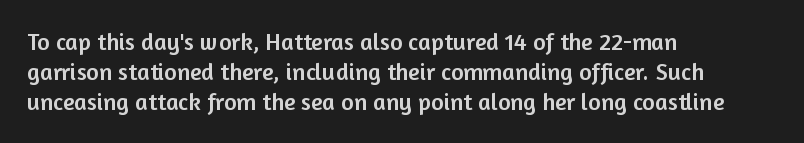
This sample uses an upright cut, with every glyph sitting square on the baseline. The space beneath each line is pristine and unruled. Short note: letters normally spaced. A classic flush-left, rag-right setting is used for this passage.
